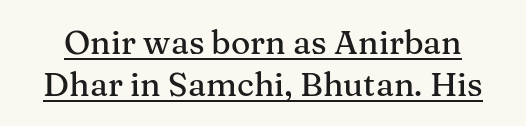
Old-style or modern, the face here clearly has serifs. Honestly, the letter spacing is just normal — you wouldn't notice it. The letters advance in unequal steps, a hallmark of proportional type. This is the regular roman posture of the typeface.
